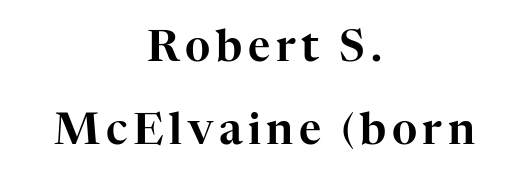
The image shows 43 px serif type, upright; set centered, loose line spacing (1.94x), not underlined; high stroke contrast and a medium x-height.
